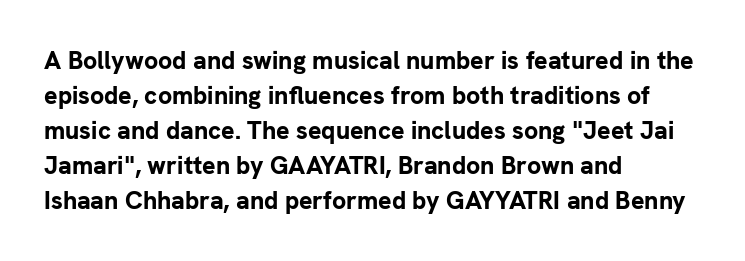
Nope, not italic — everything's standing straight. Regular leading. Teacher's note: observe the even left margin — that is flush-left alignment. The space beneath each line is pristine and unruled. Glyph-to-glyph distance matches everyday printed text.
